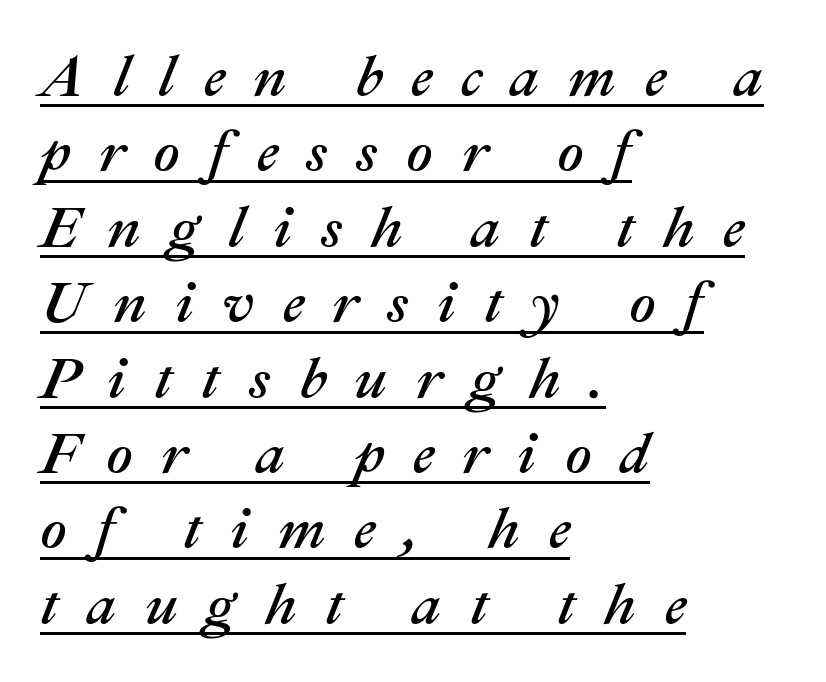
Q: Is the text italic (slanted)? A: Yes, it leans right by about 22 degrees.
Q: Is the text underlined? A: Yes.
Q: How is the paragraph aligned? A: Left-aligned.
Q: Is the spacing between letters normal or unusually wide? A: Unusually wide.
Q: Is the spacing between lines tight, normal or loose? A: Normal.
Q: Width (condensed, normal, or wide)? A: Normal.
Q: Stroke contrast? A: Medium.
Q: x-height? A: Medium.
Q: Monospaced? A: No.
